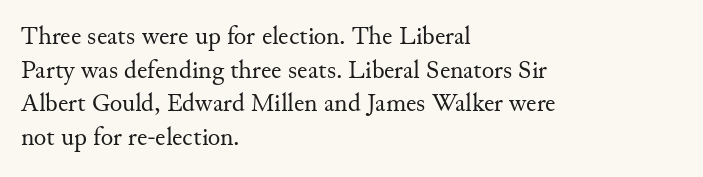
The image shows 26 px text type, upright; set left-aligned, normal line spacing (1.29x), normal letter spacing, not underlined.
